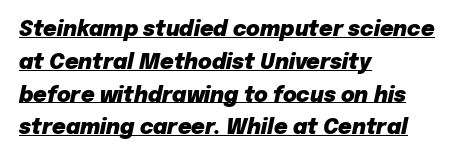
The block of text has a typical density, with ordinary space between rows. Caption: lettering with a line underneath. Look at the tracking — it's just the regular setting, nothing added. One-word summary of the alignment: left. The passage shown leans; its letterforms are oblique. Summary of weight: heavy, a full bold.
